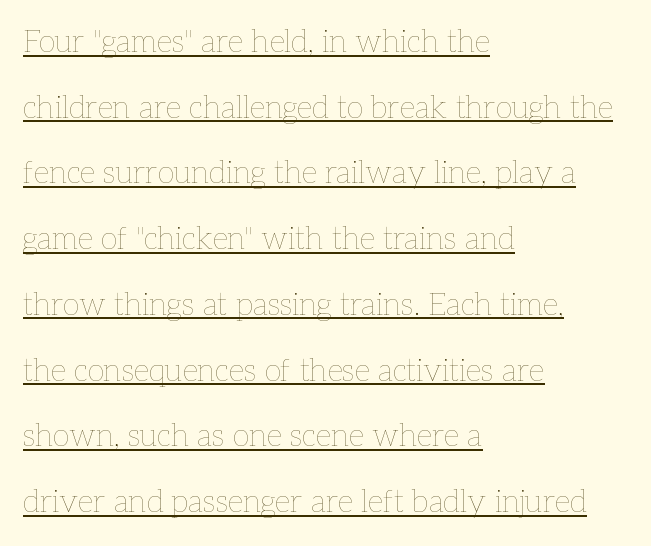
The font is comparable to plain body text, perhaps lighter. Spacing verdict: proportional, widths tailored to each character. All the whitespace from short lines collects on the right. Vertically, the passage feels expansive, rows floating well apart.
